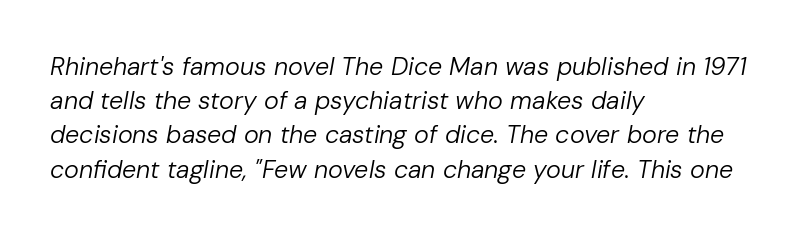
The image shows 25 px text type, italic (leaning right); set left-aligned, normal line spacing (1.37x), normal letter spacing, not underlined.
